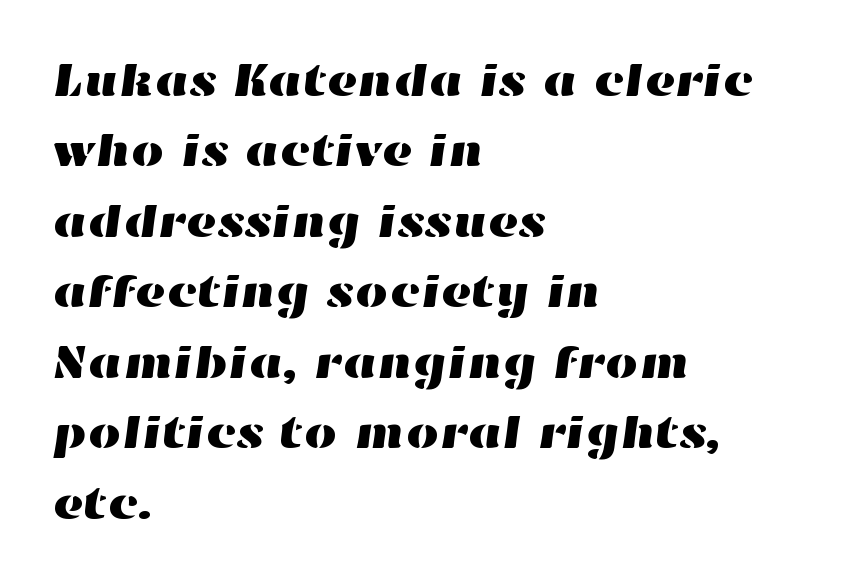
You could not count columns in this text — the font is proportionally spaced. Successive baselines arrive at the customary interval. Each row of text sits above clean, open space. The lines in this sample share a left origin and differ only in where they stop. Does extra space separate the letters? No, they use regular spacing.
